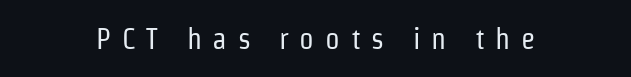
{"serif": "no", "italic": "no", "bold": "no", "weight": "regular", "width": "condensed", "stroke_contrast": "low", "x_height": "medium", "monospaced": "no", "underline": "no", "align": "center", "letter_spacing": "wide", "letter_spacing_em": 0.37, "glyph_px": 29}
